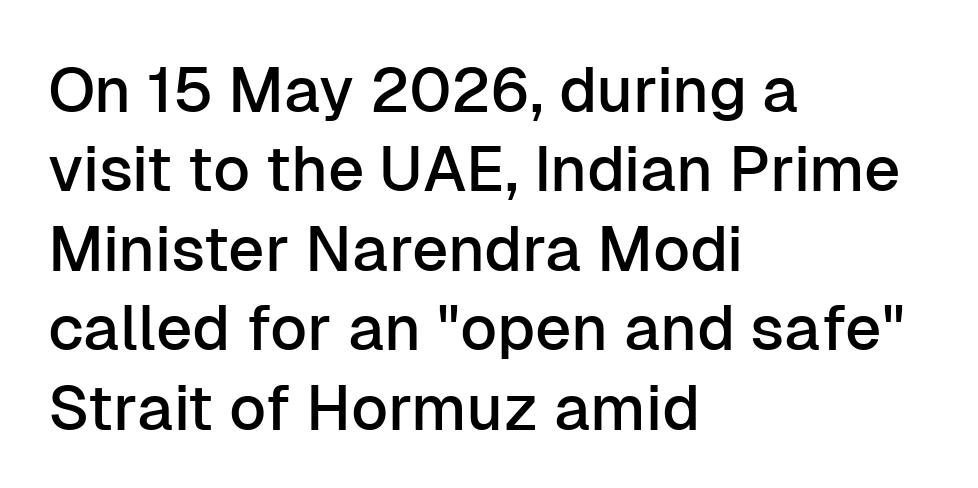
The image shows 63 px sans-serif type, upright; set left-aligned, normal line spacing (1.26x), normal letter spacing, not underlined; low stroke contrast and a medium x-height.
